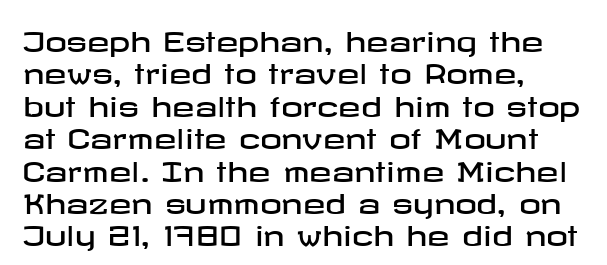
{"italic": "no", "underline": "no", "align": "left", "line_spacing_ratio": 1.2, "letter_spacing": "normal", "letter_spacing_em": 0.0, "glyph_px": 27}
